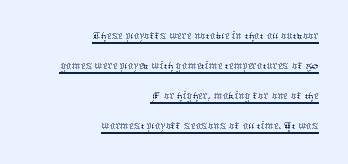
Q: Is the text bold? A: No.
Q: Is the text italic (slanted)? A: No, it is upright.
Q: Is the text underlined? A: Yes.
Q: How is the paragraph aligned? A: Right-aligned.
Q: Is the spacing between letters normal or unusually wide? A: Normal.
Q: Is the spacing between lines tight, normal or loose? A: Tight.
